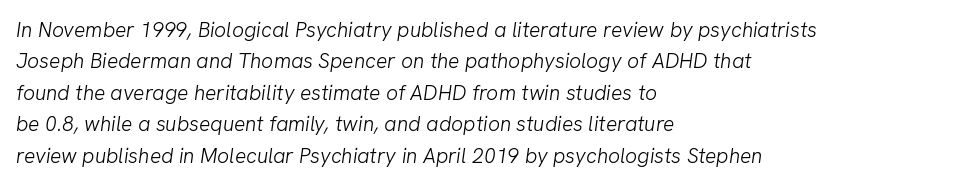
Horizontal alignment here is leftward, the default for most running prose. Inter-character spacing is left at the font's built-in metrics. The typeface has the unassuming heft of standard copy or less. Descender tails drop into unmarked territory. This sample keeps an unexceptional amount of space between lines.
